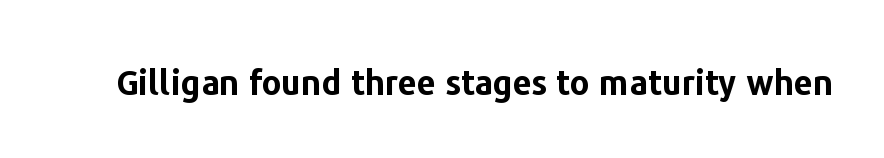
The image shows 34 px bold sans-serif type, upright; set normal letter spacing, not underlined; low stroke contrast and a medium x-height.
